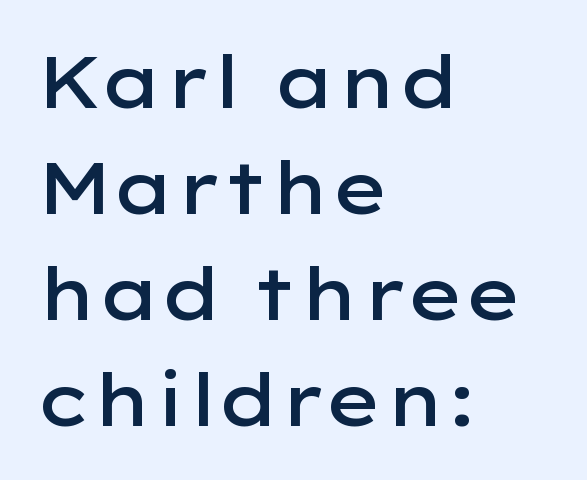
The image shows 72 px semibold, wide sans-serif type, upright; set left-aligned, normal line spacing (1.47x), normal letter spacing, not underlined; low stroke contrast and a medium x-height.
